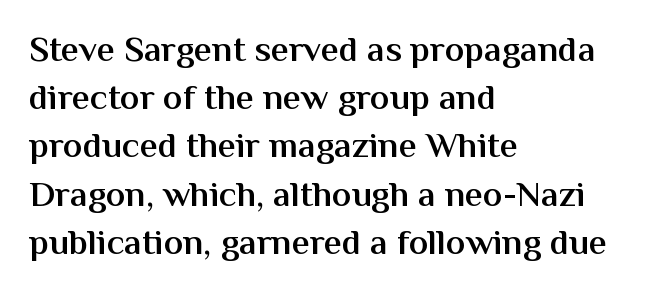
Beneath every word, the page is bare. The gaps between neighbouring characters are ordinary and unremarkable. The text was rendered using a sans face with plain stroke endings. The vertical gap from one line to the next is medium. This sample is left-justified, so line endings fall wherever the words run out.
